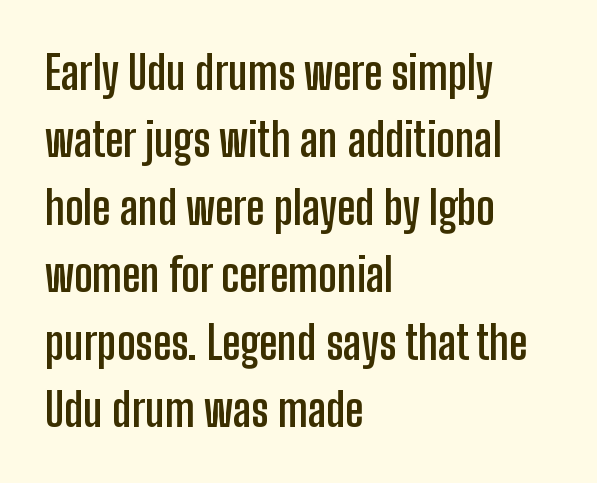
These lines were composed using upright roman letters. These lines carry a lot of weight — the face is fully bold. Check where the strokes stop: nothing finishes them off — pure sans. There is no visible air inserted between adjacent glyphs. Underline: absent. This rendering uses left alignment, leaving the right contour irregular.
